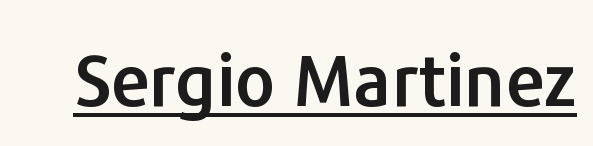
The image shows 71 px sans-serif type, upright; set normal letter spacing, underlined; low stroke contrast and a medium x-height.
